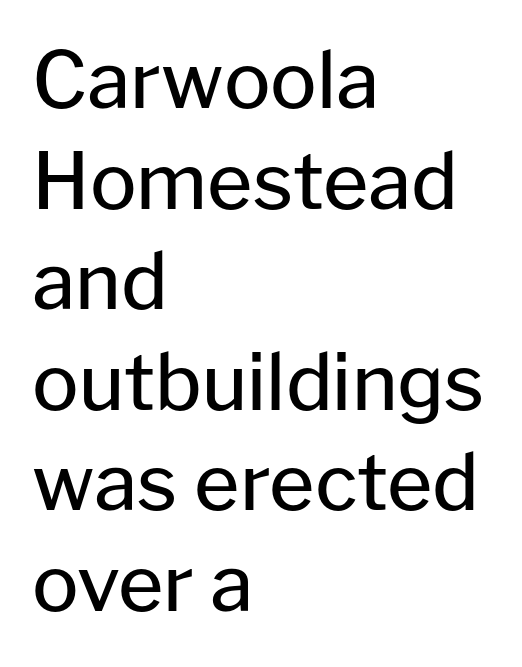
The image shows 78 px regular-weight sans-serif type, upright; set left-aligned, normal line spacing (1.29x), normal letter spacing, not underlined; low stroke contrast and a medium x-height.
